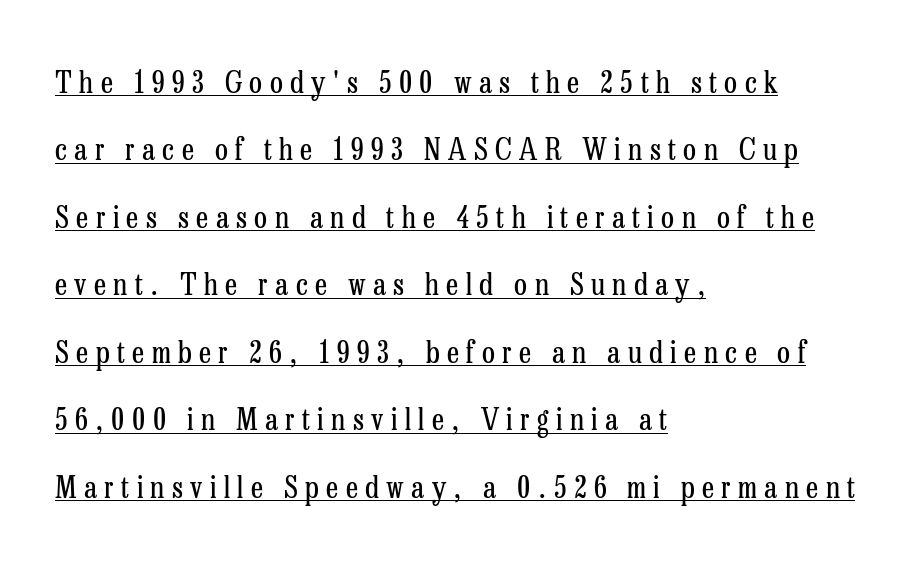
The image shows 30 px regular-weight, condensed serif type, upright; set left-aligned, loose line spacing (2.25x), unusually wide letter spacing (+0.25 em), underlined; low stroke contrast and a medium x-height.
